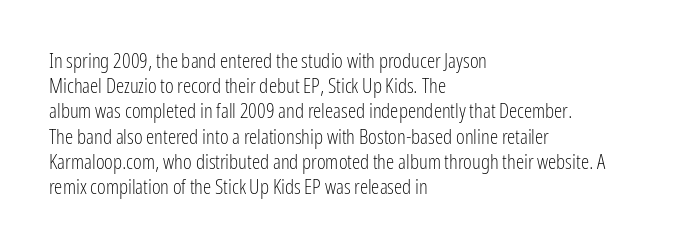
Q: Is the text bold? A: No.
Q: Is the text italic (slanted)? A: No, it is upright.
Q: Is the text underlined? A: No.
Q: How is the paragraph aligned? A: Left-aligned.
Q: Is the spacing between letters normal or unusually wide? A: Normal.
